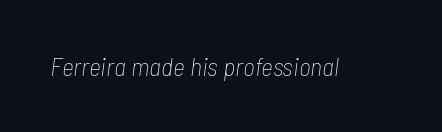
The image shows 26 px text type, italic (leaning right); set normal letter spacing, not underlined.
